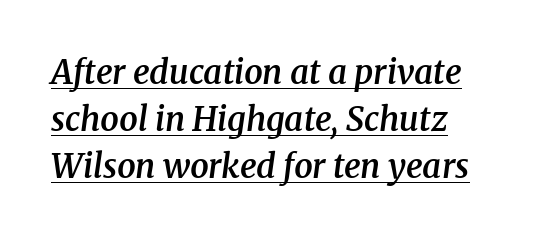
{"serif": "yes", "italic": "yes", "lean": "right", "slant_degrees": 8, "bold": "semi", "weight": "semibold", "width": "normal", "stroke_contrast": "medium", "x_height": "medium", "monospaced": "no", "underline": "yes", "line_spacing": "normal", "line_spacing_ratio": 1.42, "letter_spacing": "normal", "letter_spacing_em": 0.0, "glyph_px": 33}
